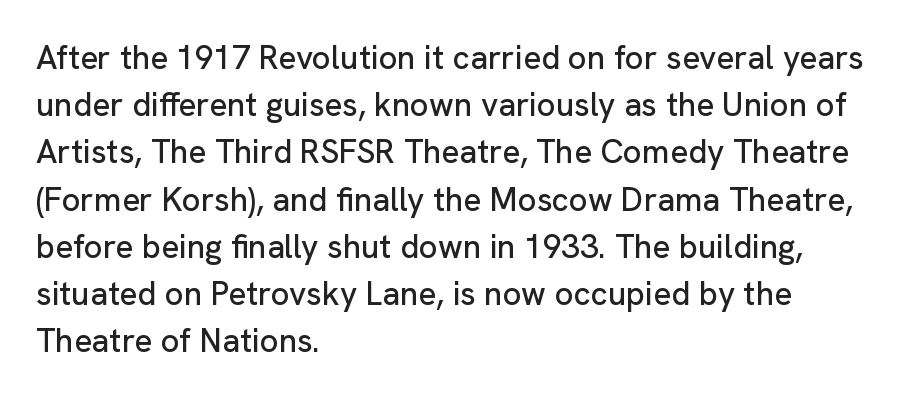
Lines of text with bare space underneath. A normal amount of white space separates one row of letters from the next. Inter-character spacing is left at the font's built-in metrics. Unlike a traditional serif, this face leaves its strokes unadorned. Posture: vertical.
